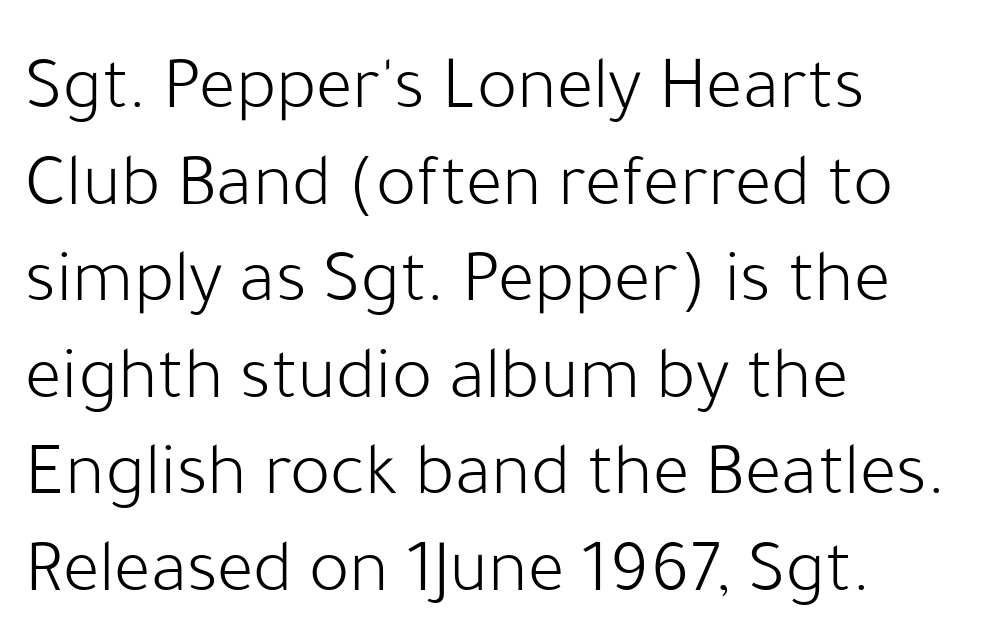
Q: Is the text bold? A: No.
Q: Is the text italic (slanted)? A: No, it is upright.
Q: Is the typeface a serif or a sans-serif typeface? A: Sans-serif.
Q: Is the text underlined? A: No.
Q: How is the paragraph aligned? A: Left-aligned.
Q: Is the spacing between letters normal or unusually wide? A: Normal.
Q: Is the spacing between lines tight, normal or loose? A: Normal.
Q: Width (condensed, normal, or wide)? A: Normal.
Q: Stroke contrast? A: Low.
Q: x-height? A: Medium.
Q: Monospaced? A: No.
